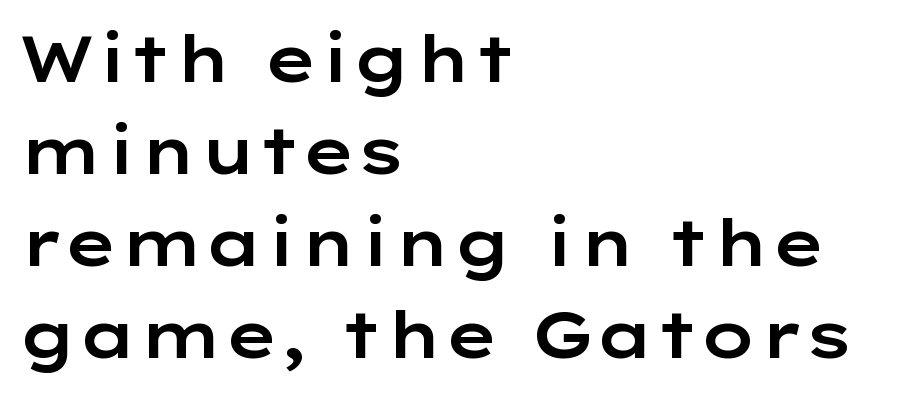
Where is the straight margin? On the left. The rendering uses natural spacing where letterforms have individual widths. This is sans-serif lettering, the kind often seen on screens and signage. When letters stand straight like this, we call the style roman or upright. A typesetter would call this zero additional tracking.
